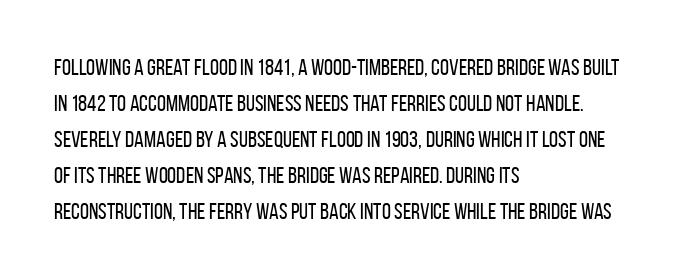
The foot of each line stays bare and open. It's the straight-up-and-down kind of type. The gaps between neighbouring characters are ordinary and unremarkable. A normal amount of white space separates one row of letters from the next. Typeset ragged right — the left edge is the straight one. Is the stroke heavy? The answer is a plain regular-or-lighter.
